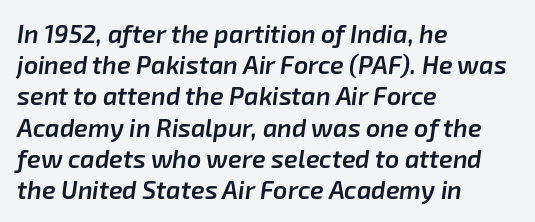
The image shows 25 px text type, italic (leaning right); set left-aligned, normal line spacing (1.25x), normal letter spacing, not underlined.
